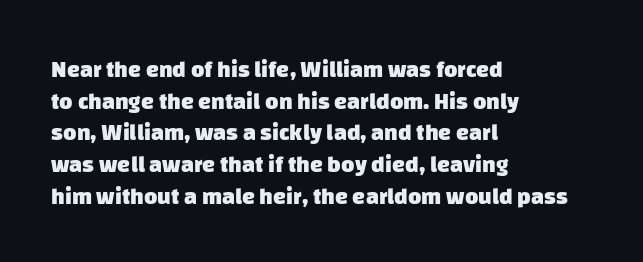
The image shows 23 px bold type; set left-aligned, normal line spacing (1.38x), normal letter spacing, not underlined.
